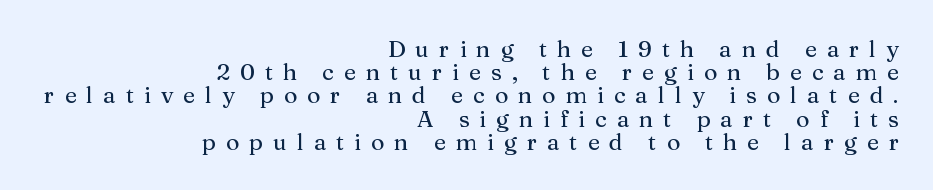
Words appear elongated and porous because spacing is wide. The rag falls on the left side of this text block. This sample trades vertical openness for compactness between lines. Descenders are the only things crossing below the line.
